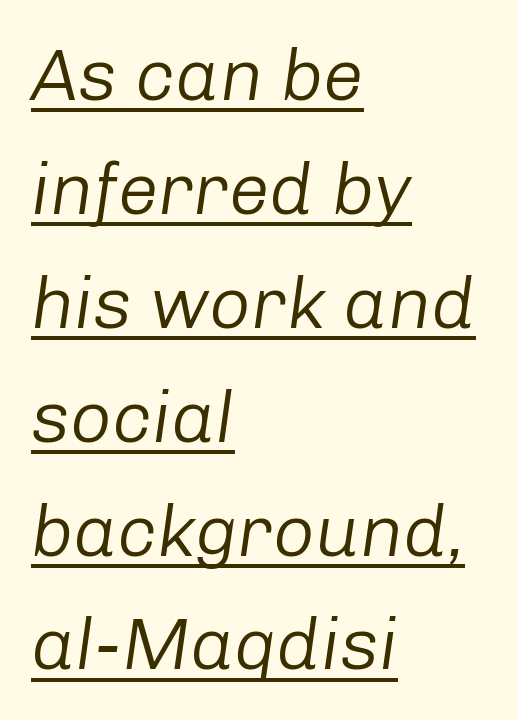
{"italic": "yes", "lean": "right", "slant_degrees": 8, "bold": "no", "weight": "regular", "width": "normal", "stroke_contrast": "low", "x_height": "medium", "monospaced": "no", "underline": "yes", "align": "left", "line_spacing": "normal", "line_spacing_ratio": 1.56, "letter_spacing": "normal", "letter_spacing_em": 0.0, "glyph_px": 73}
